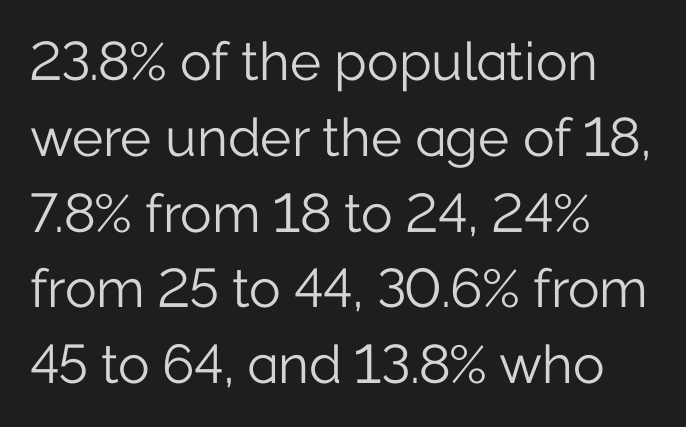
No heavy texture on the line: the type isn't bold. Does the leading feel generous? No, just average. Every row of glyphs begins at an identical x-position on the left. Is this a fixed-width face? No — the glyphs have proportional, varying widths. Look at the tracking — it's just the regular setting, nothing added.
